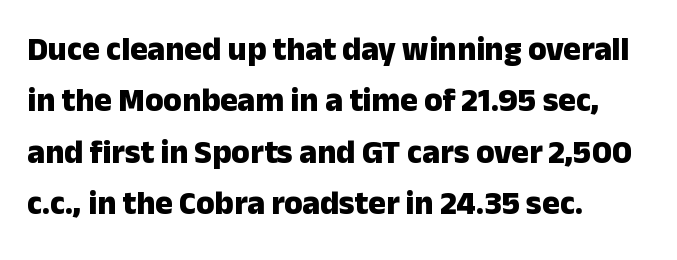
The image shows 33 px heavy sans-serif type, upright; set left-aligned, normal line spacing (1.56x), normal letter spacing, not underlined; low stroke contrast and a medium x-height.
